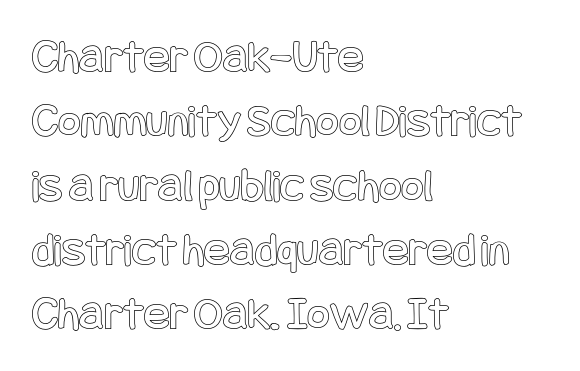
The image shows 48 px condensed type, upright; set left-aligned, normal line spacing (1.34x), normal letter spacing, not underlined; a large x-height.
